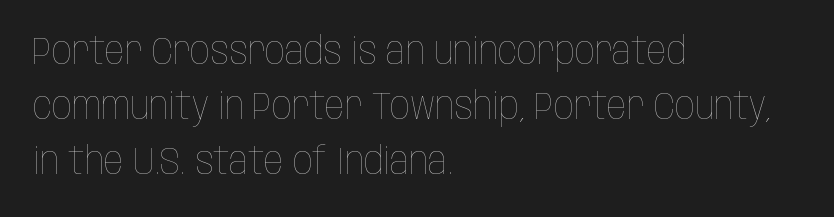
Q: Is the text bold? A: No.
Q: Is the text italic (slanted)? A: No, it is upright.
Q: Is the text underlined? A: No.
Q: How is the paragraph aligned? A: Left-aligned.
Q: Is the spacing between letters normal or unusually wide? A: Normal.
Q: Is the spacing between lines tight, normal or loose? A: Normal.
Q: Width (condensed, normal, or wide)? A: Condensed.
Q: Stroke contrast? A: Low.
Q: x-height? A: Large.
Q: Monospaced? A: No.
